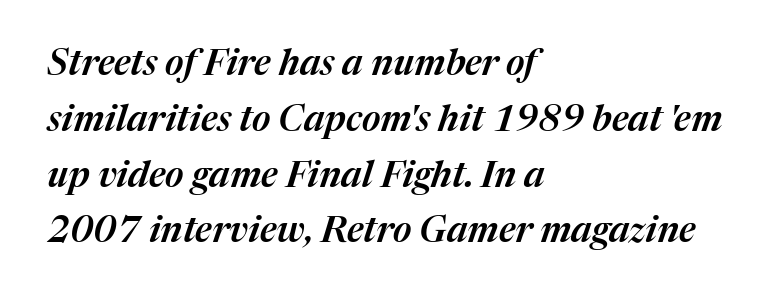
Q: Is the text italic (slanted)? A: Yes, it leans right by about 17 degrees.
Q: Is the text underlined? A: No.
Q: How is the paragraph aligned? A: Left-aligned.
Q: Is the spacing between letters normal or unusually wide? A: Normal.
Q: Is the spacing between lines tight, normal or loose? A: Normal.
Q: Width (condensed, normal, or wide)? A: Normal.
Q: Stroke contrast? A: Medium.
Q: x-height? A: Medium.
Q: Monospaced? A: No.
